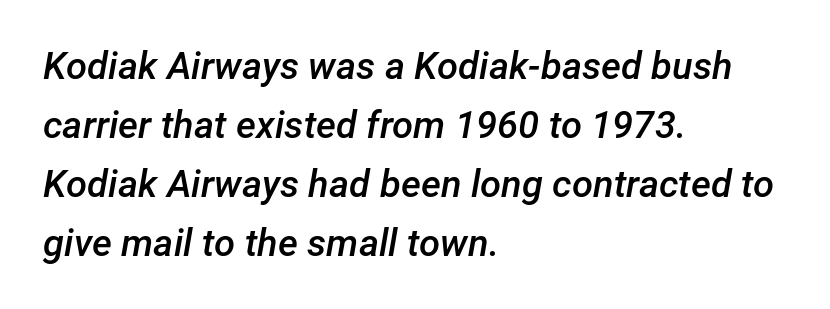
The image shows 38 px semibold type, italic (leaning right); set left-aligned, normal line spacing (1.55x), normal letter spacing, not underlined; low stroke contrast and a medium x-height.
